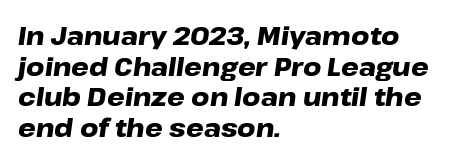
The image shows 25 px bold type, italic (leaning right); set left-aligned, line spacing 1.23x, normal letter spacing, not underlined.
